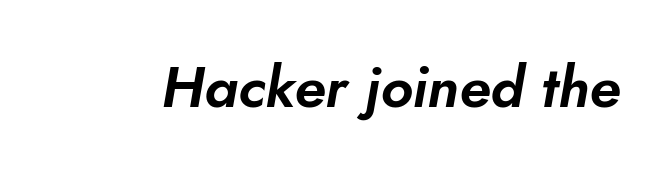
Does extra space separate the letters? No, they use regular spacing. Do the characters align in a grid? No, the font is proportional. The gap between lines stays unmarked. Tall strokes in this sample are angled rather than plumb.
